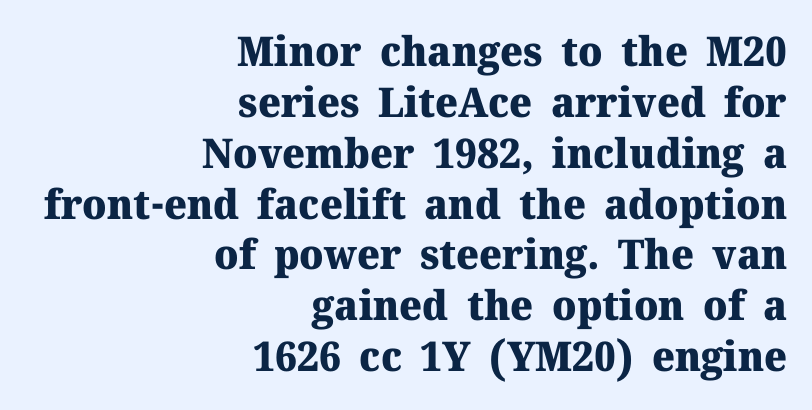
{"serif": "yes", "italic": "no", "bold": "yes", "weight": "heavy", "width": "normal", "stroke_contrast": "medium", "x_height": "medium", "monospaced": "no", "underline": "no", "align": "right", "line_spacing_ratio": 1.24, "letter_spacing": "normal", "letter_spacing_em": 0.0, "glyph_px": 41}
